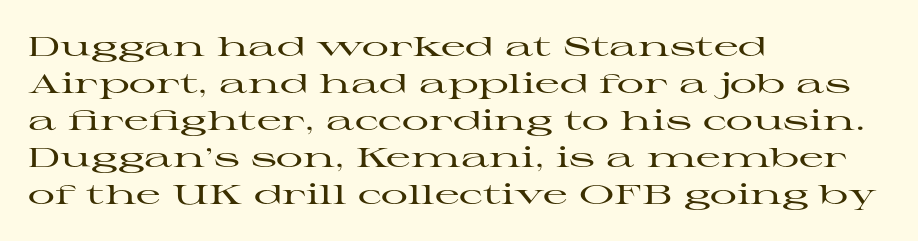
{"italic": "no", "underline": "no", "align": "left", "line_spacing": "normal", "line_spacing_ratio": 1.37, "letter_spacing": "normal", "letter_spacing_em": 0.0, "glyph_px": 27}
